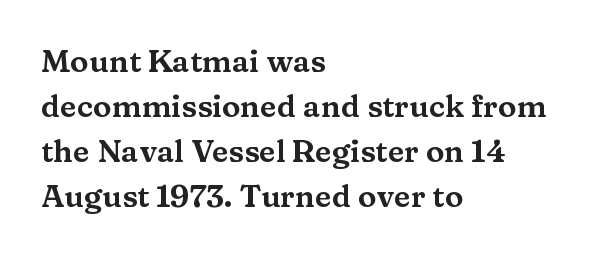
In terms of leading, this rendering sits right in the middle. The line texture is even and compact thanks to regular tracking. You can tell it's not italic because the verticals are truly vertical. Small tapered or slab feet sit at the stroke ends, so this counts as serif.
